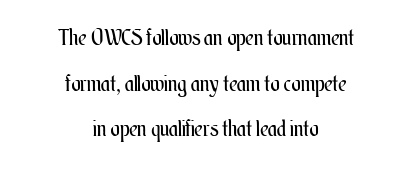
The image shows 22 px text type, upright; set centered, loose line spacing (2.07x), normal letter spacing, not underlined.
